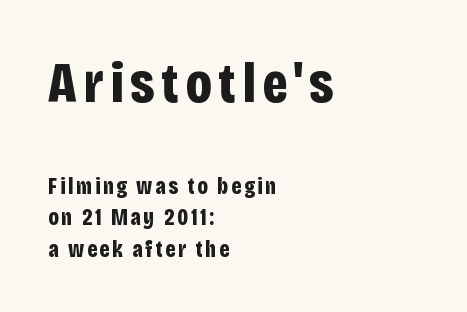
{"serif": "no", "italic": "no", "bold": "yes", "weight": "bold", "width": "condensed", "stroke_contrast": "low", "x_height": "large", "monospaced": "no", "underline": "no", "align": "left", "line_spacing": "normal", "line_spacing_ratio": 1.37, "larger_block": "first", "size_ratio": 2.48, "glyph_px": 57}
